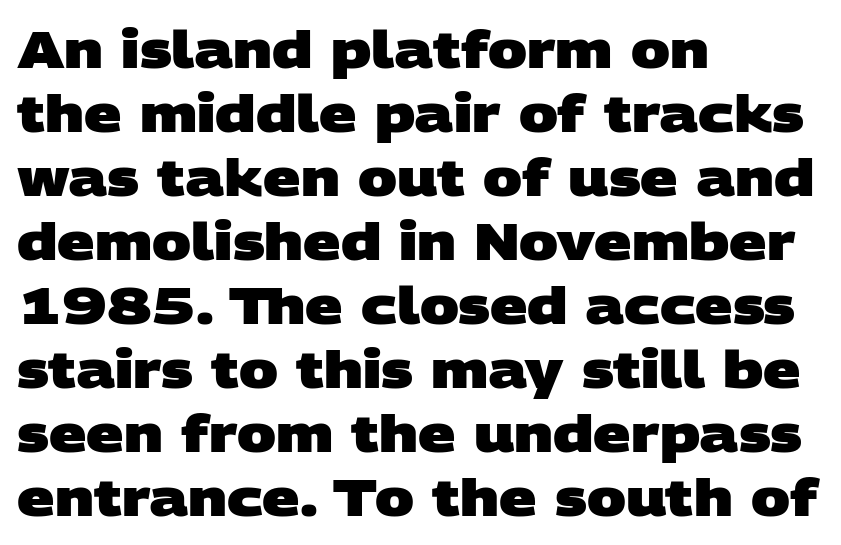
The foot of each line stays bare and open. These lines are rendered in a variable-pitch font. A full-strength bold gives these letters their thick strokes. How are the letters spaced? Ordinarily, with no added tracking. Look at the bottom of the vertical strokes: they stop flat, with no serifs.
